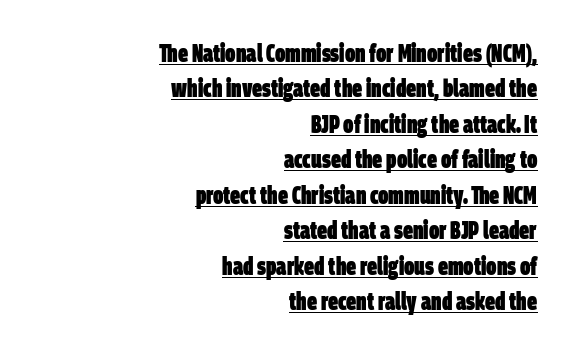
The image shows 25 px bold type; set right-aligned, normal line spacing (1.42x), normal letter spacing, underlined.
